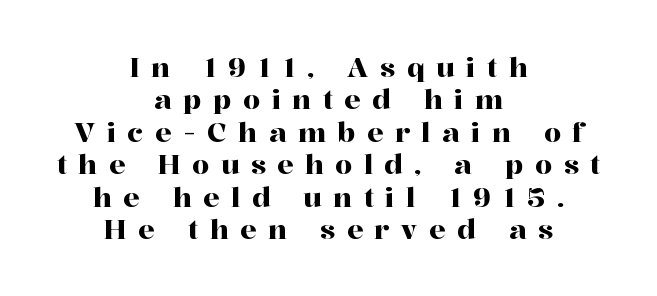
{"italic": "no", "underline": "no", "align": "center", "line_spacing_ratio": 1.2, "letter_spacing": "wide", "letter_spacing_em": 0.43, "glyph_px": 27}
